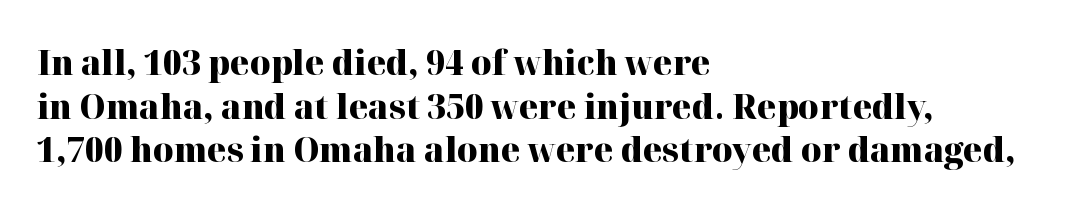
{"serif": "yes", "italic": "no", "bold": "yes", "weight": "heavy", "width": "normal", "stroke_contrast": "high", "x_height": "medium", "monospaced": "no", "underline": "no", "align": "left", "line_spacing": "normal", "line_spacing_ratio": 1.25, "letter_spacing": "normal", "letter_spacing_em": 0.0, "glyph_px": 35}
